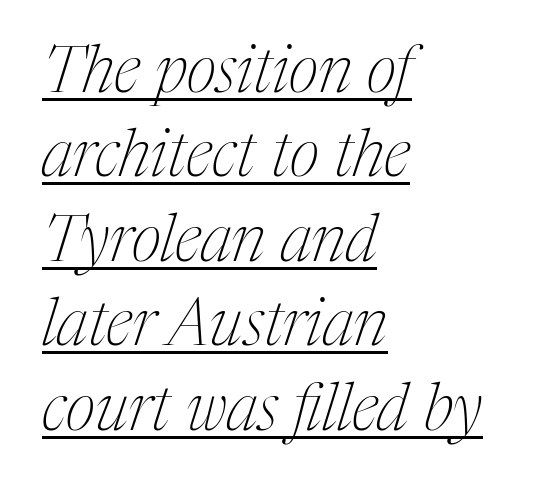
{"serif": "yes", "italic": "yes", "lean": "right", "slant_degrees": 17, "bold": "no", "weight": "thin", "width": "condensed", "stroke_contrast": "medium", "x_height": "medium", "monospaced": "no", "underline": "yes", "align": "left", "line_spacing": "normal", "line_spacing_ratio": 1.3, "letter_spacing": "normal", "letter_spacing_em": 0.0, "glyph_px": 65}
